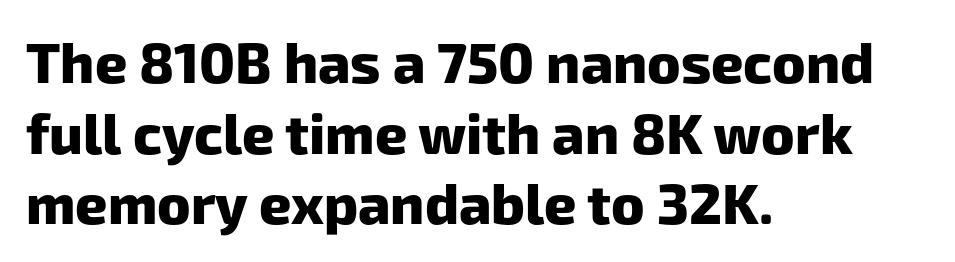
The image shows 56 px heavy sans-serif type; set left-aligned, normal line spacing (1.26x), normal letter spacing, not underlined; low stroke contrast and a medium x-height.
